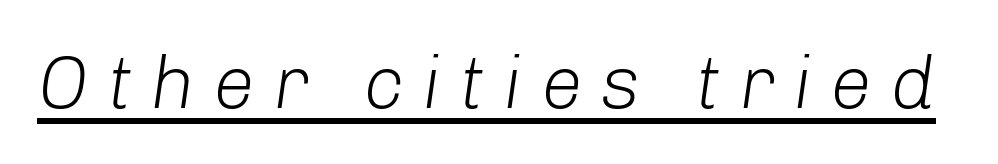
{"italic": "yes", "lean": "right", "slant_degrees": 8, "bold": "no", "weight": "light", "width": "normal", "stroke_contrast": "low", "x_height": "medium", "monospaced": "no", "underline": "yes", "letter_spacing": "wide", "letter_spacing_em": 0.24, "glyph_px": 75}
